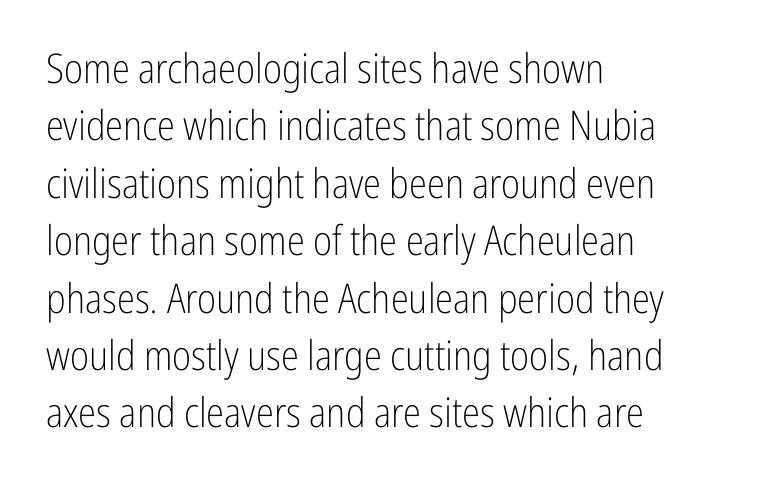
{"serif": "no", "italic": "no", "bold": "no", "weight": "light", "width": "condensed", "stroke_contrast": "low", "x_height": "medium", "monospaced": "no", "underline": "no", "align": "left", "line_spacing": "normal", "line_spacing_ratio": 1.4, "letter_spacing": "normal", "letter_spacing_em": 0.0, "glyph_px": 41}
